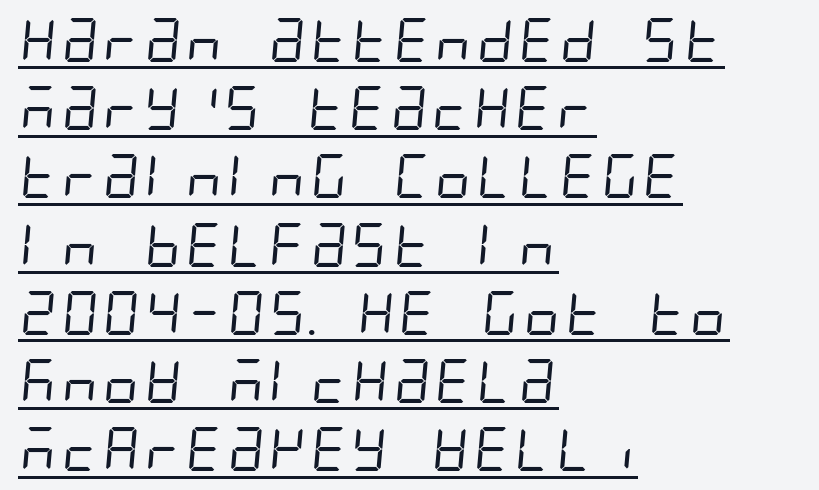
The image shows 44 px regular-weight, condensed sans-serif type; set left-aligned, normal line spacing (1.55x), normal letter spacing, underlined; low stroke contrast and a large x-height.
